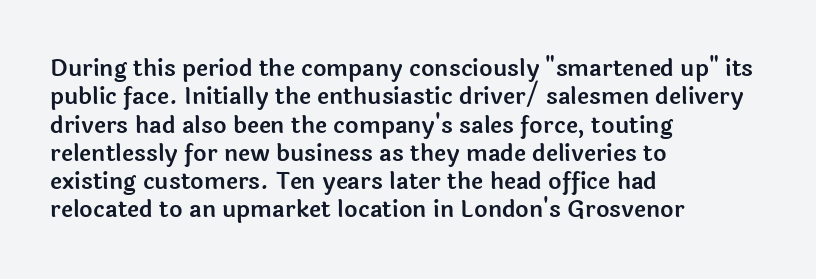
{"italic": "no", "underline": "no", "align": "left", "line_spacing_ratio": 1.23, "letter_spacing": "normal", "letter_spacing_em": 0.0, "glyph_px": 23}
